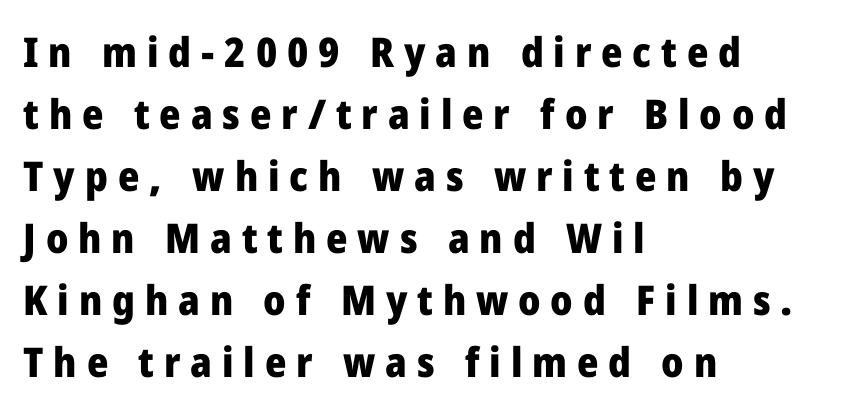
Q: Is the text bold? A: Yes.
Q: Is the text italic (slanted)? A: No, it is upright.
Q: Is the typeface a serif or a sans-serif typeface? A: Sans-serif.
Q: Is the text underlined? A: No.
Q: How is the paragraph aligned? A: Left-aligned.
Q: Is the spacing between letters normal or unusually wide? A: Unusually wide.
Q: Is the spacing between lines tight, normal or loose? A: Normal.
Q: Width (condensed, normal, or wide)? A: Normal.
Q: Stroke contrast? A: Low.
Q: x-height? A: Medium.
Q: Monospaced? A: No.
